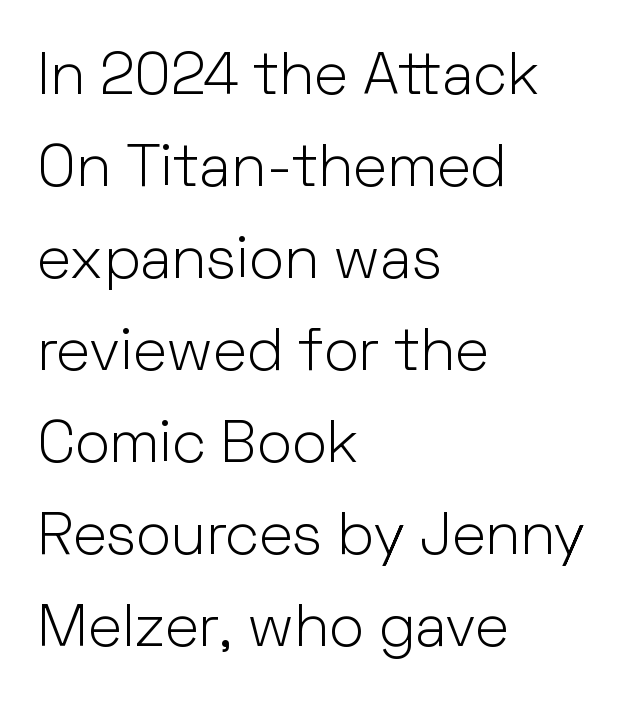
Q: Is the text bold? A: No.
Q: Is the text italic (slanted)? A: No, it is upright.
Q: Is the typeface a serif or a sans-serif typeface? A: Sans-serif.
Q: Is the text underlined? A: No.
Q: How is the paragraph aligned? A: Left-aligned.
Q: Is the spacing between letters normal or unusually wide? A: Normal.
Q: Is the spacing between lines tight, normal or loose? A: Normal.
Q: Width (condensed, normal, or wide)? A: Normal.
Q: Stroke contrast? A: Low.
Q: x-height? A: Medium.
Q: Monospaced? A: No.
